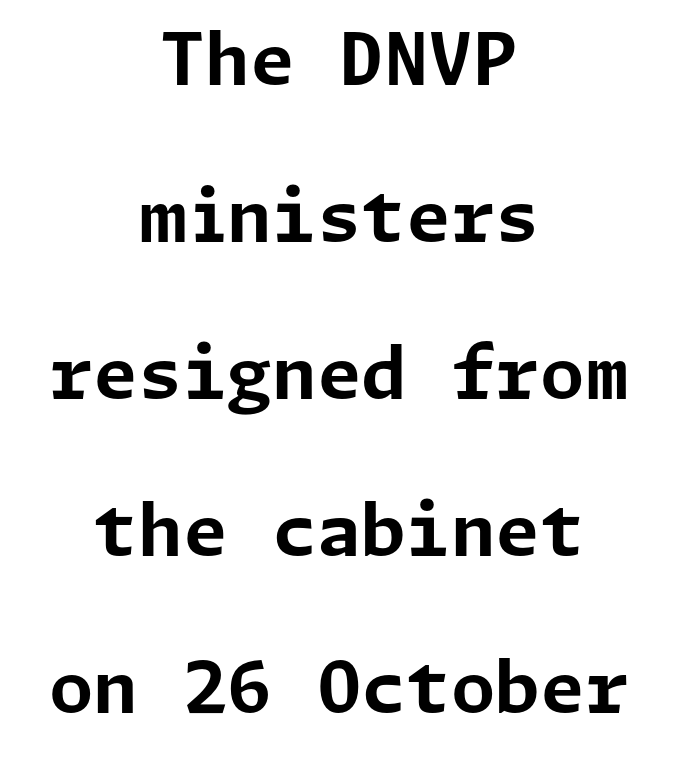
The image shows 72 px bold sans-serif type, upright; set centered, loose line spacing (2.18x), normal letter spacing, not underlined; low stroke contrast and a medium x-height.
